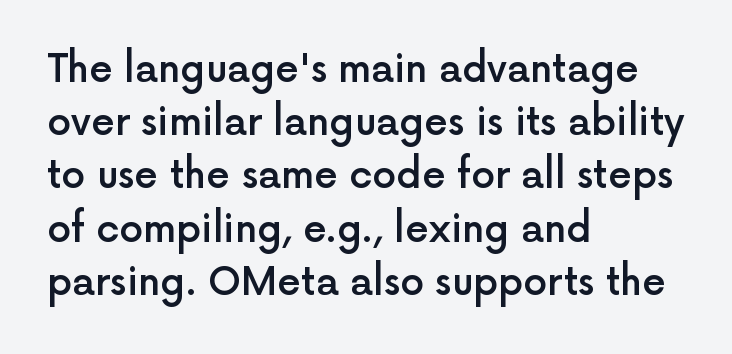
Proportional: the letters do not fall into vertical columns. Letters rest on an invisible, unmarked baseline. Each letter's strokes conclude bluntly, with no projecting serifs. The paragraph shown leans on its left margin. Leading: standard.
